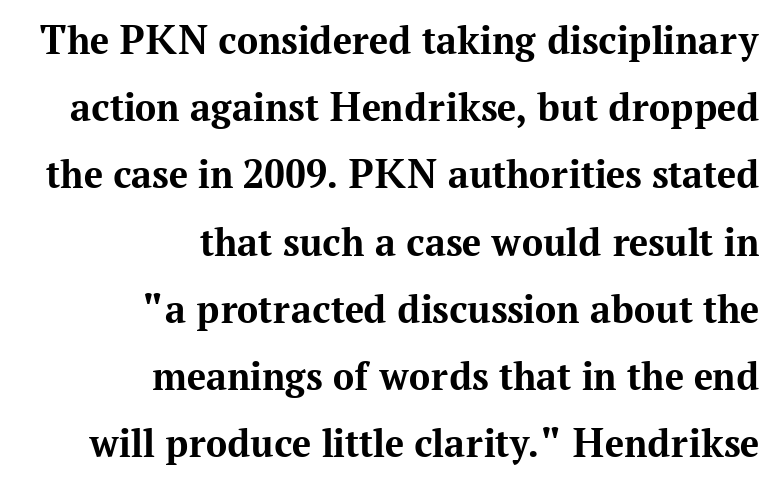
Q: Is the text bold? A: Yes.
Q: Is the text italic (slanted)? A: No, it is upright.
Q: Is the typeface a serif or a sans-serif typeface? A: Serif.
Q: Is the text underlined? A: No.
Q: How is the paragraph aligned? A: Right-aligned.
Q: Is the spacing between letters normal or unusually wide? A: Normal.
Q: Is the spacing between lines tight, normal or loose? A: Normal.
Q: Width (condensed, normal, or wide)? A: Normal.
Q: Stroke contrast? A: Medium.
Q: x-height? A: Medium.
Q: Monospaced? A: No.
